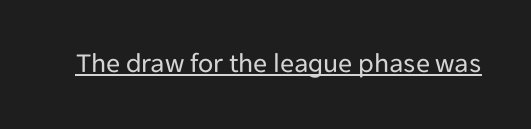
{"serif": "no", "italic": "no", "bold": "no", "weight": "regular", "width": "normal", "stroke_contrast": "low", "x_height": "medium", "monospaced": "no", "underline": "yes", "letter_spacing": "normal", "letter_spacing_em": 0.0, "glyph_px": 28}
